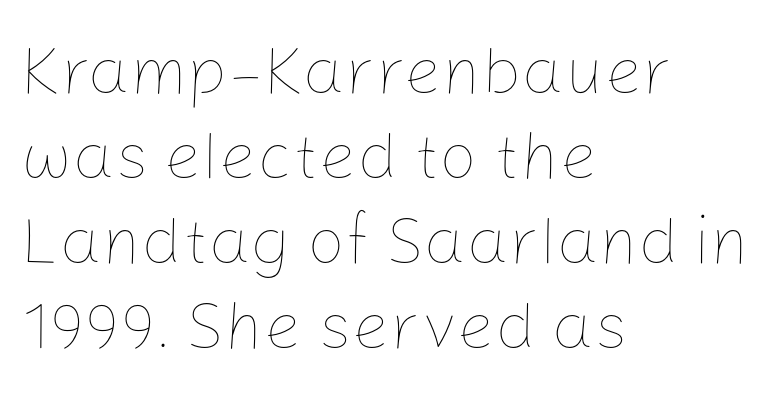
{"italic": "no", "bold": "no", "weight": "thin", "width": "normal", "stroke_contrast": "low", "x_height": "medium", "monospaced": "no", "underline": "no", "align": "left", "line_spacing": "normal", "line_spacing_ratio": 1.27, "letter_spacing": "normal", "letter_spacing_em": 0.0, "glyph_px": 67}
